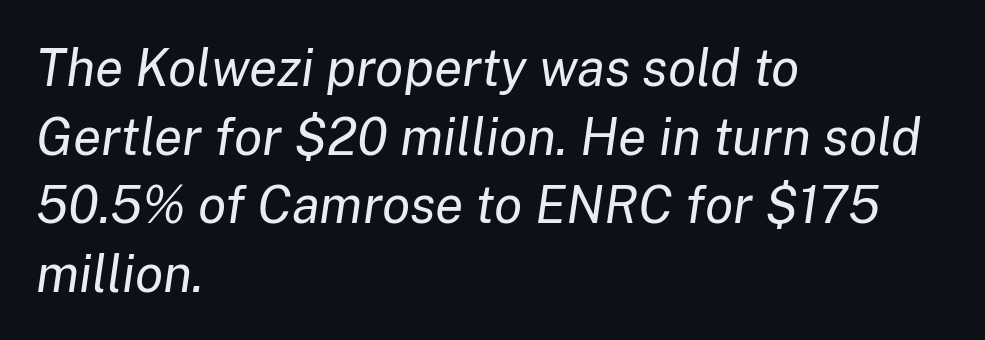
{"italic": "yes", "lean": "right", "slant_degrees": 8, "bold": "no", "weight": "regular", "width": "normal", "stroke_contrast": "low", "x_height": "medium", "monospaced": "no", "underline": "no", "align": "left", "line_spacing": "normal", "line_spacing_ratio": 1.32, "letter_spacing": "normal", "letter_spacing_em": 0.0, "glyph_px": 52}
